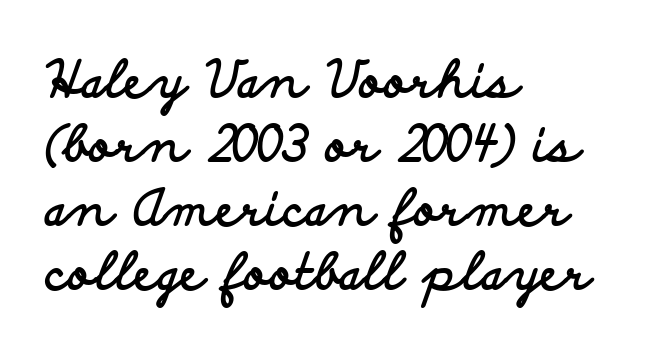
The image shows 50 px bold, wide sans-serif type; set left-aligned, normal line spacing (1.28x), normal letter spacing, not underlined; low stroke contrast and a small x-height.
